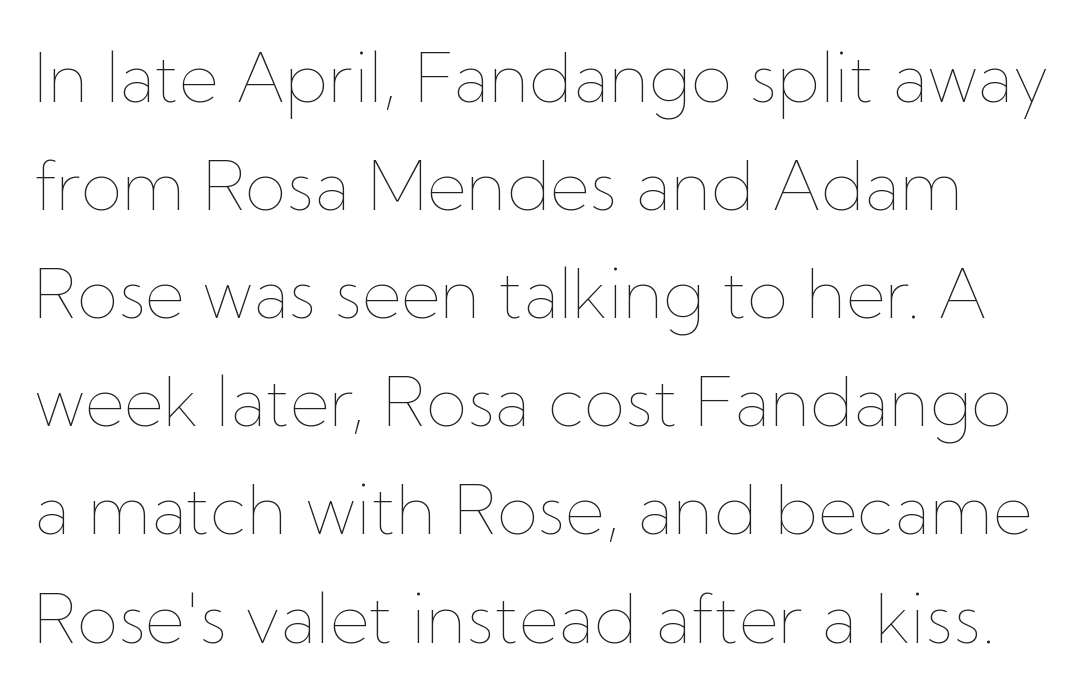
{"italic": "no", "bold": "no", "weight": "thin", "width": "normal", "stroke_contrast": "low", "x_height": "medium", "monospaced": "no", "underline": "no", "line_spacing": "normal", "line_spacing_ratio": 1.59, "letter_spacing": "normal", "letter_spacing_em": 0.0, "glyph_px": 68}
